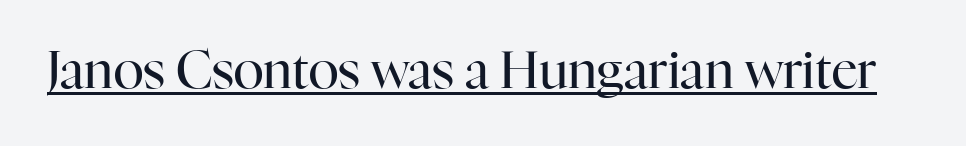
{"serif": "yes", "italic": "no", "bold": "no", "weight": "regular", "width": "normal", "stroke_contrast": "high", "x_height": "medium", "monospaced": "no", "underline": "yes", "letter_spacing": "normal", "letter_spacing_em": 0.0, "glyph_px": 51}
